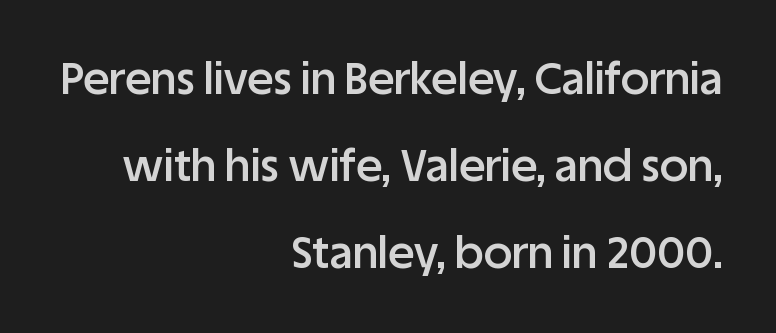
{"serif": "no", "italic": "no", "bold": "semi", "weight": "semibold", "width": "normal", "stroke_contrast": "low", "x_height": "large", "monospaced": "no", "underline": "no", "align": "right", "line_spacing": "loose", "line_spacing_ratio": 1.98, "letter_spacing": "normal", "letter_spacing_em": 0.0, "glyph_px": 44}
